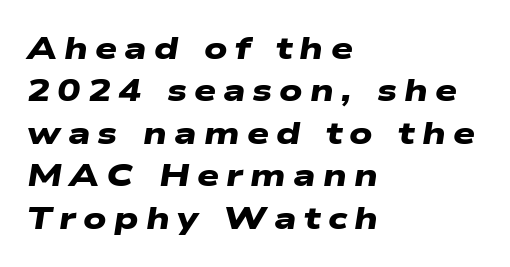
{"serif": "no", "bold": "yes", "weight": "heavy", "width": "wide", "stroke_contrast": "low", "x_height": "medium", "monospaced": "no", "underline": "no", "align": "left", "line_spacing": "normal", "line_spacing_ratio": 1.37, "letter_spacing": "wide", "letter_spacing_em": 0.23, "glyph_px": 31}
